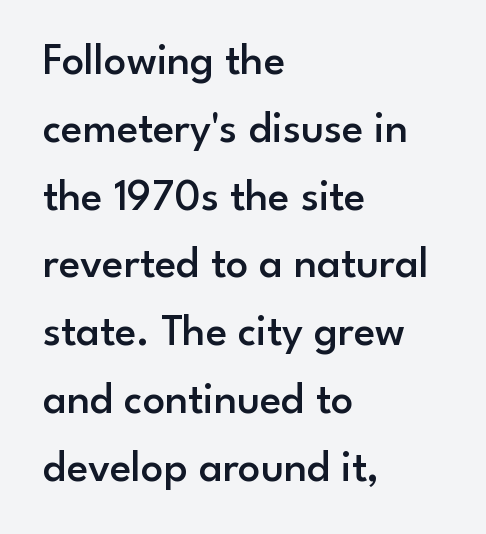
Notice how the passage keeps a crisp vertical edge on the left only. What weight is shown? A semibold, between regular and bold. Students, observe: this is what conventionally led text looks like. The lettering stays uniformly vertical, giving the passage a roman look. The string is rendered with underlining switched off.
